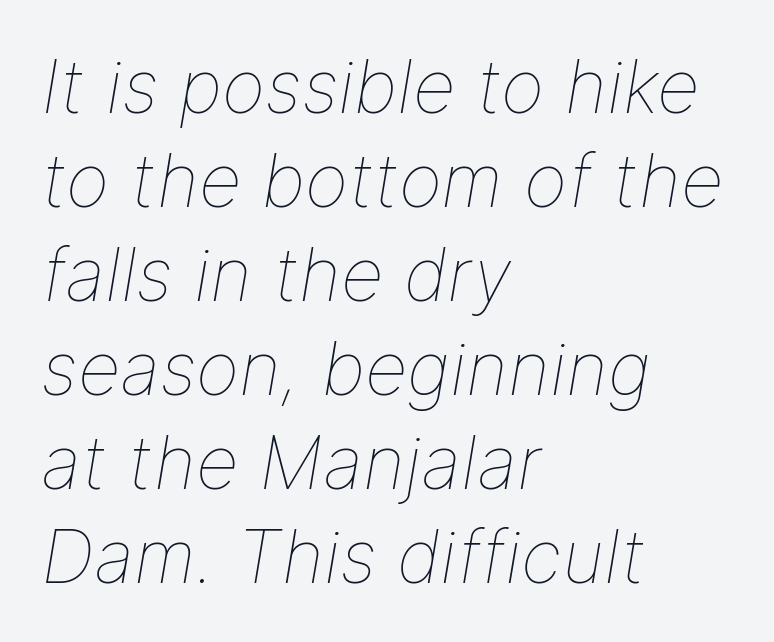
These lines keep a tight, regular rhythm from letter to letter. Which margin do the lines hug? The left one — the right edge is uneven. Bold? No — there's no thickening of the strokes. Is the type slanted? Yes — the strokes lean at a clear angle. Rows of type keep a routine distance in the vertical direction.
